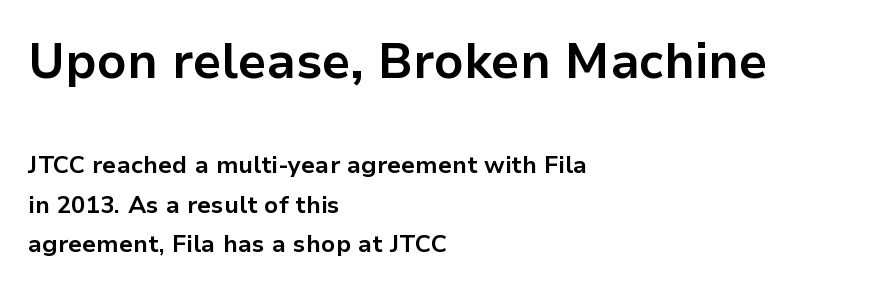
Q: Is the text bold? A: Yes.
Q: Is the text italic (slanted)? A: No, it is upright.
Q: Is the typeface a serif or a sans-serif typeface? A: Sans-serif.
Q: Is the text underlined? A: No.
Q: How is the paragraph aligned? A: Left-aligned.
Q: Is the spacing between letters normal or unusually wide? A: Normal.
Q: Is the spacing between lines tight, normal or loose? A: Normal.
Q: Which block of text is set in a larger size, the first (top) or the second (bottom)? A: The first (top) one.
Q: Width (condensed, normal, or wide)? A: Normal.
Q: Stroke contrast? A: Low.
Q: x-height? A: Medium.
Q: Monospaced? A: No.
